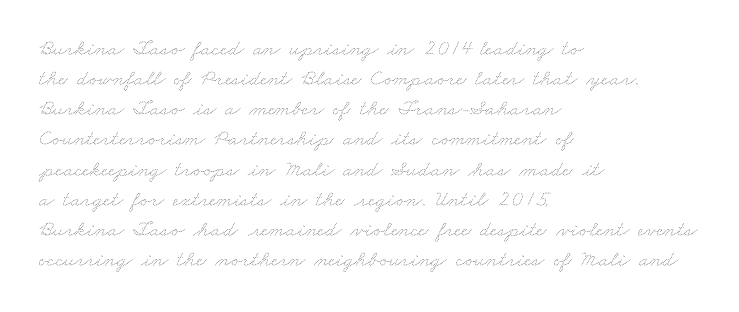
{"bold": "no", "underline": "no", "align": "left", "line_spacing": "normal", "line_spacing_ratio": 1.37, "letter_spacing": "normal", "letter_spacing_em": 0.0, "glyph_px": 22}
